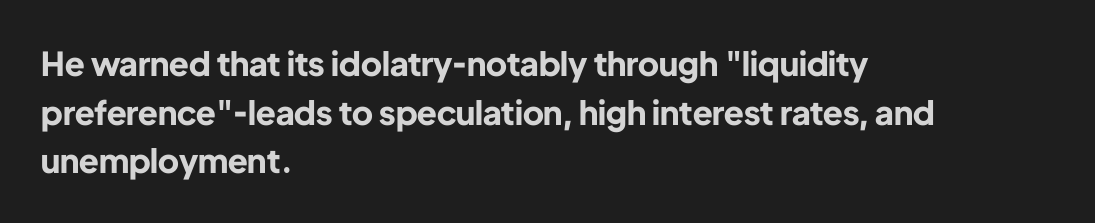
Note: no serifs on the glyphs. The letters stand straight up with perfectly vertical stems. Weight check: bold — yes, fully. The letters advance in unequal steps, a hallmark of proportional type.
